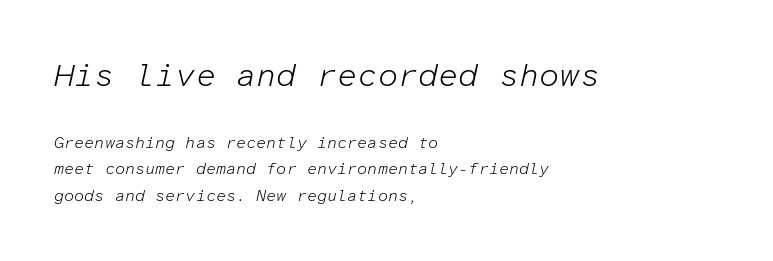
Line beginnings align vertically; line endings do not. These glyphs show unthickened strokes, regular width or finer. Rendered with sloped, italic letterforms. Monospaced: the letters line up in strict vertical columns.
